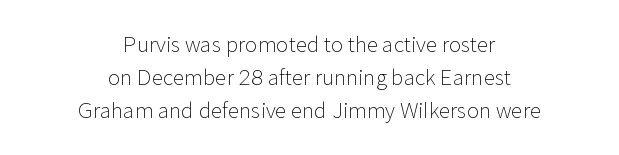
The letterforms sit at book weight or below. This block has exactly the height ordinary leading produces. Characters remain perfectly vertical along every line. There is no visible air inserted between adjacent glyphs. Descenders are the only things crossing below the line. The rag falls on both sides of this text block equally.
